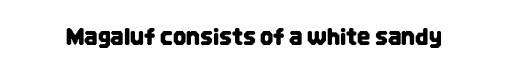
Each word holds together tightly as a unit, with standard inter-letter gaps. Posture: upright roman. The specimen omits any rule beneath the text block's lines.
